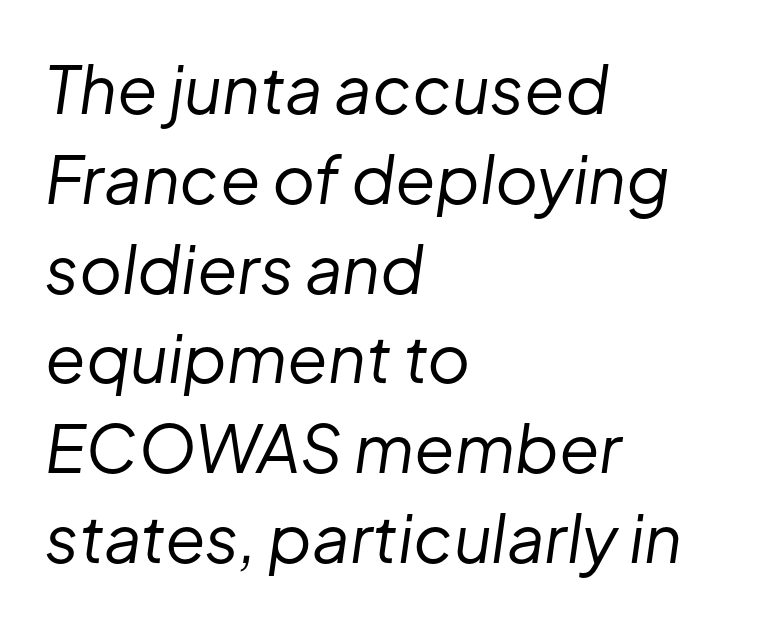
Q: Is the text bold? A: No.
Q: Is the text italic (slanted)? A: Yes, it leans right by about 8 degrees.
Q: Is the text underlined? A: No.
Q: How is the paragraph aligned? A: Left-aligned.
Q: Is the spacing between letters normal or unusually wide? A: Normal.
Q: Is the spacing between lines tight, normal or loose? A: Normal.
Q: Width (condensed, normal, or wide)? A: Normal.
Q: Stroke contrast? A: Low.
Q: x-height? A: Medium.
Q: Monospaced? A: No.
